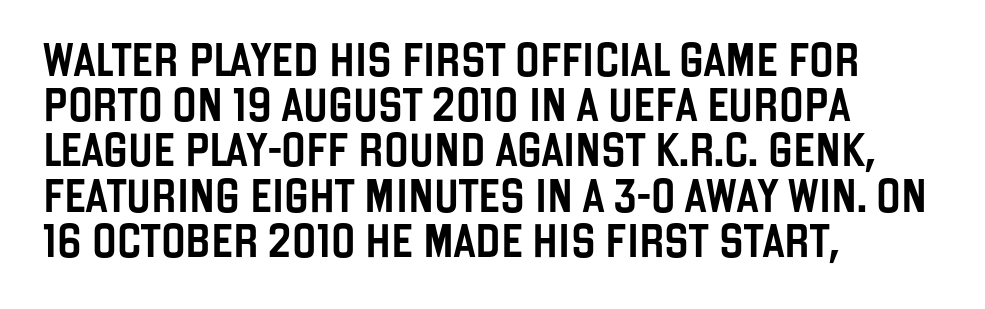
The image shows 33 px condensed sans-serif type, upright; set left-aligned, normal line spacing (1.37x), normal letter spacing, not underlined; low stroke contrast and a large x-height.
